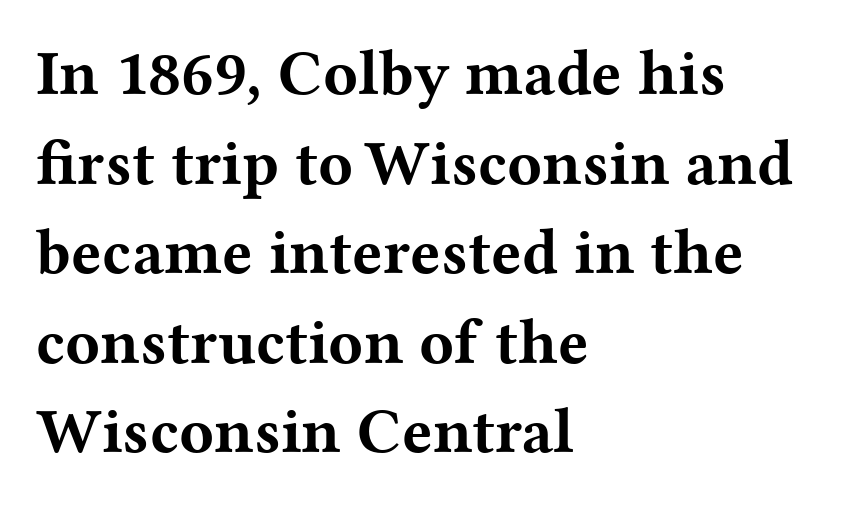
Bare-footed words on every line. Which margin do the lines hug? The left one — the right edge is uneven. Is there any slant? The stems are plumb. Compared with an ordinary text face, these strokes are far heavier — a full bold. Look at the bottom of the vertical strokes: they flare into serifs here. The line texture is even and compact thanks to regular tracking.
